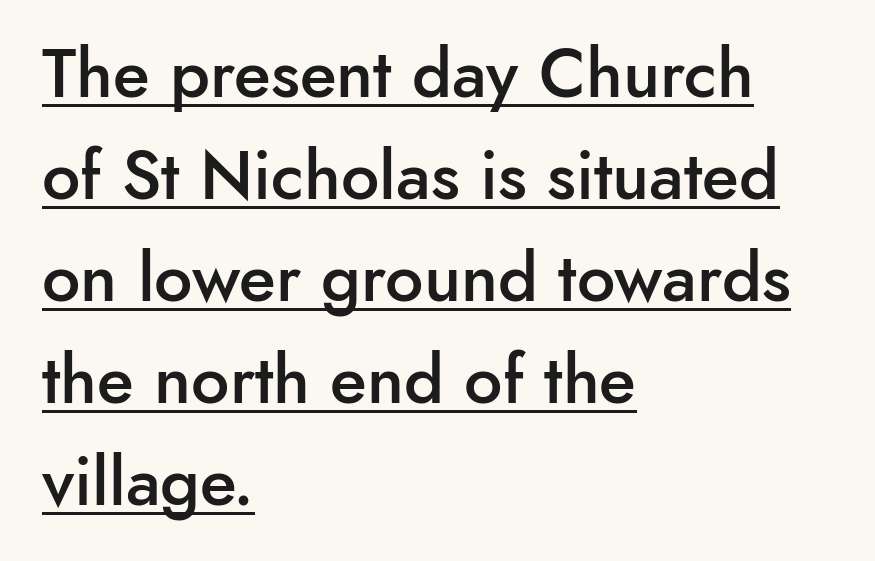
The image shows 68 px semibold sans-serif type, upright; set left-aligned, normal line spacing (1.5x), normal letter spacing, underlined; low stroke contrast and a small x-height.
